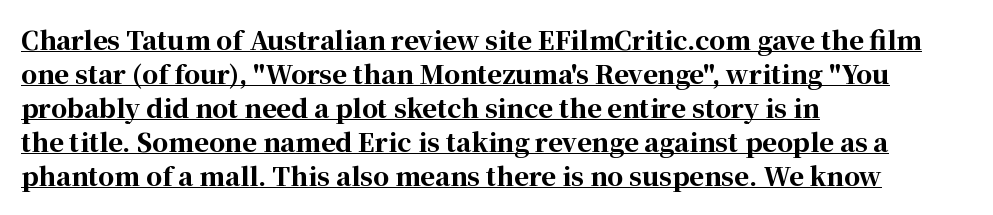
The image shows 25 px bold type, upright; set left-aligned, normal line spacing (1.36x), normal letter spacing, underlined.
